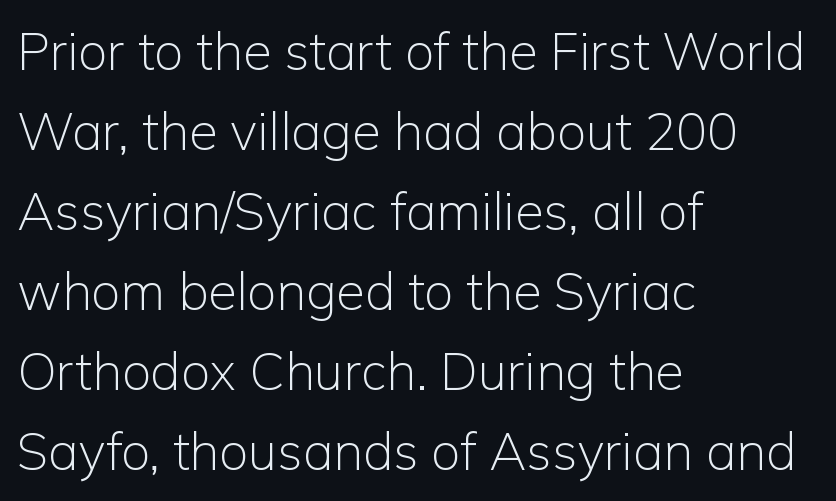
{"serif": "no", "italic": "no", "bold": "no", "weight": "light", "width": "normal", "stroke_contrast": "low", "x_height": "medium", "monospaced": "no", "underline": "no", "align": "left", "line_spacing": "normal", "line_spacing_ratio": 1.54, "letter_spacing": "normal", "letter_spacing_em": 0.0, "glyph_px": 52}
